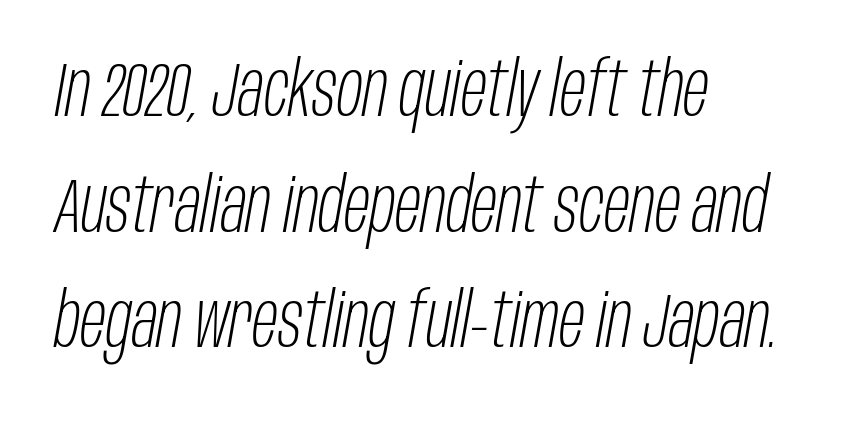
The rendering uses natural spacing where letterforms have individual widths. The typography opts for an oblique posture over an upright one. Vertical spacing — default. The glyphs are unaccompanied by any horizontal stroke below them. The rag falls on the right side of this text block. The rendering keeps characters at their native spacing.
